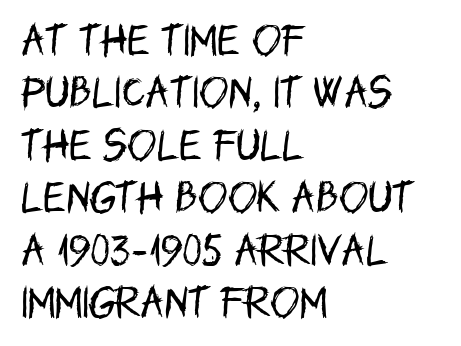
The image shows 35 px regular-weight, condensed sans-serif type, upright; set left-aligned, normal line spacing (1.5x), normal letter spacing, not underlined; low stroke contrast and a large x-height.
